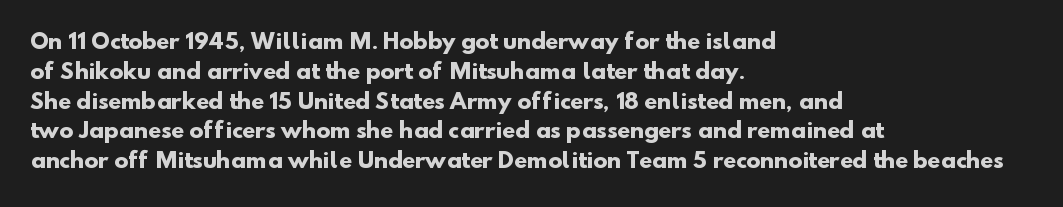
Q: Is the text bold? A: Yes.
Q: Is the text underlined? A: No.
Q: How is the paragraph aligned? A: Left-aligned.
Q: Is the spacing between letters normal or unusually wide? A: Normal.
Q: Is the spacing between lines tight, normal or loose? A: Normal.
